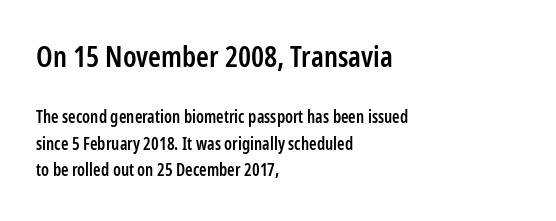
Q: Is the text bold? A: Semi-bold.
Q: Is the text italic (slanted)? A: No, it is upright.
Q: Is the typeface a serif or a sans-serif typeface? A: Sans-serif.
Q: Is the text underlined? A: No.
Q: How is the paragraph aligned? A: Left-aligned.
Q: Is the spacing between letters normal or unusually wide? A: Normal.
Q: Is the spacing between lines tight, normal or loose? A: Normal.
Q: Which block of text is set in a larger size, the first (top) or the second (bottom)? A: The first (top) one.
Q: Width (condensed, normal, or wide)? A: Condensed.
Q: Stroke contrast? A: Low.
Q: x-height? A: Medium.
Q: Monospaced? A: No.
